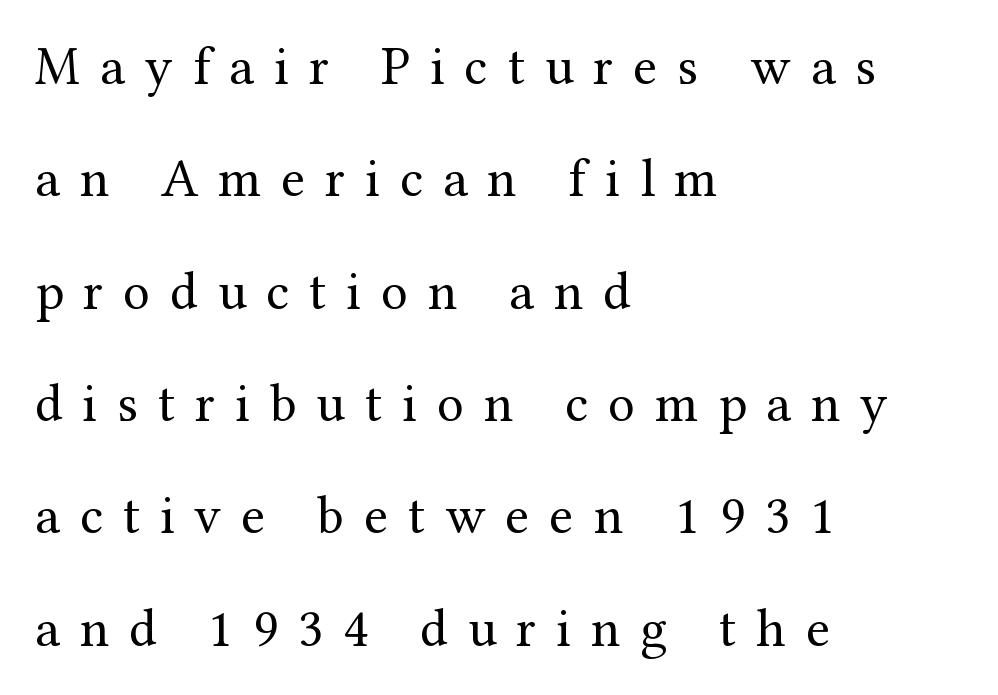
The image shows 54 px regular-weight serif type, upright; set left-aligned, loose line spacing (2.08x), unusually wide letter spacing (+0.37 em), not underlined; medium stroke contrast and a medium x-height.
